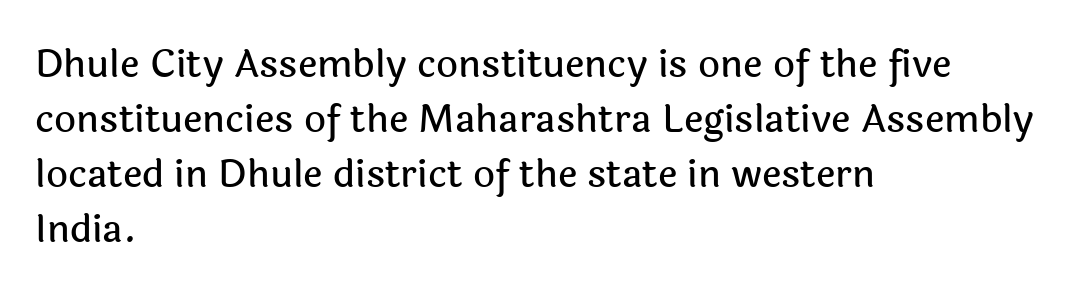
Q: Is the text italic (slanted)? A: No, it is upright.
Q: Is the typeface a serif or a sans-serif typeface? A: Sans-serif.
Q: Is the text underlined? A: No.
Q: How is the paragraph aligned? A: Left-aligned.
Q: Is the spacing between letters normal or unusually wide? A: Normal.
Q: Is the spacing between lines tight, normal or loose? A: Normal.
Q: Width (condensed, normal, or wide)? A: Normal.
Q: x-height? A: Medium.
Q: Monospaced? A: No.
